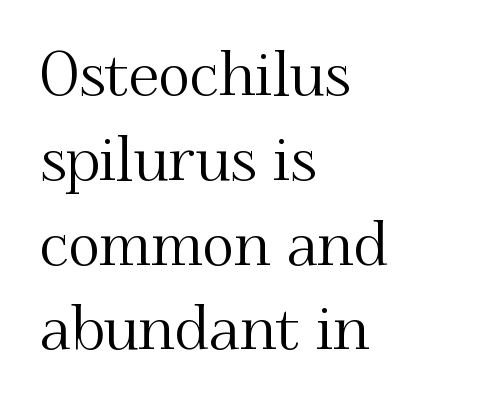
Q: Is the text italic (slanted)? A: No, it is upright.
Q: Is the typeface a serif or a sans-serif typeface? A: Serif.
Q: Is the text underlined? A: No.
Q: How is the paragraph aligned? A: Left-aligned.
Q: Is the spacing between letters normal or unusually wide? A: Normal.
Q: Is the spacing between lines tight, normal or loose? A: Normal.
Q: Width (condensed, normal, or wide)? A: Normal.
Q: Stroke contrast? A: Medium.
Q: x-height? A: Small.
Q: Monospaced? A: No.
